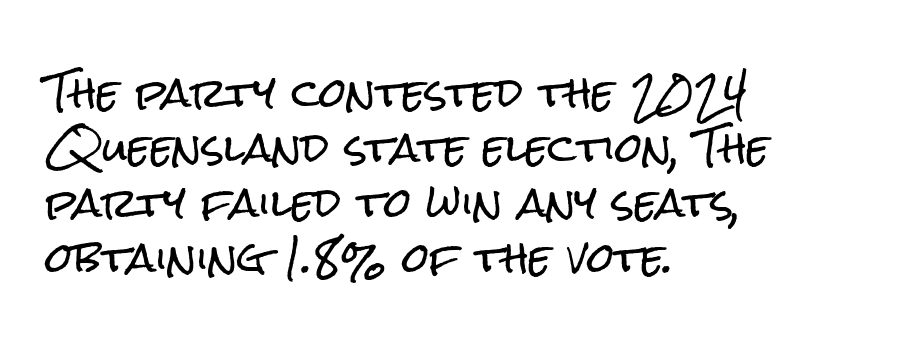
The image shows 39 px condensed sans-serif type, upright; set left-aligned, normal line spacing (1.41x), normal letter spacing, not underlined; low stroke contrast and a medium x-height.
